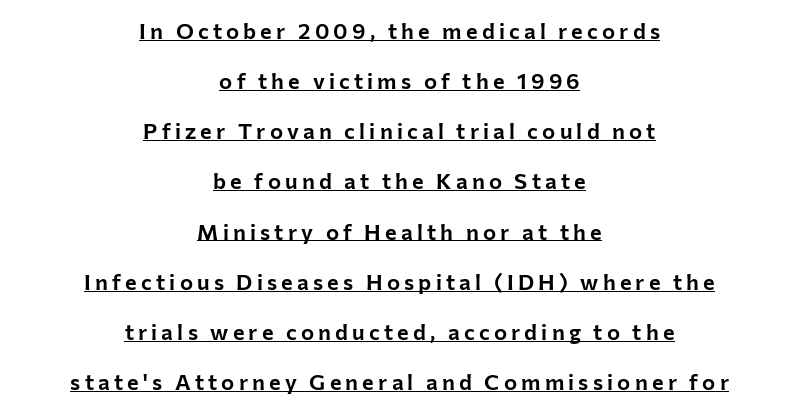
{"italic": "no", "underline": "yes", "align": "center", "line_spacing": "loose", "line_spacing_ratio": 2.28, "glyph_px": 22}
